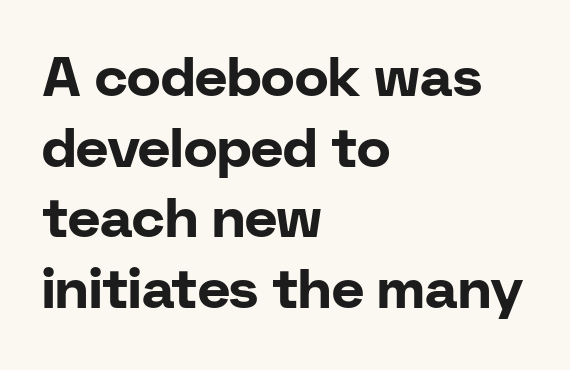
{"serif": "no", "italic": "no", "bold": "yes", "weight": "bold", "width": "normal", "stroke_contrast": "low", "x_height": "medium", "monospaced": "no", "underline": "no", "align": "left", "line_spacing": "normal", "line_spacing_ratio": 1.26, "letter_spacing": "normal", "letter_spacing_em": 0.0, "glyph_px": 56}
